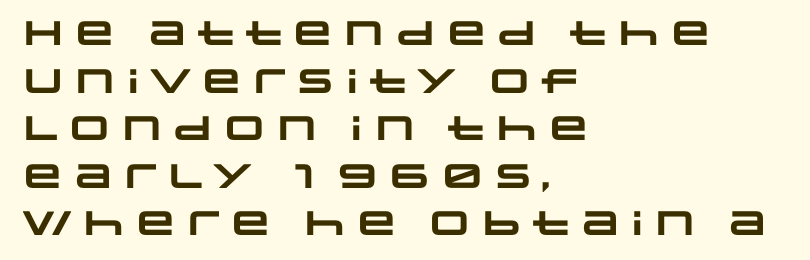
{"serif": "no", "bold": "yes", "weight": "heavy", "width": "wide", "stroke_contrast": "low", "x_height": "large", "monospaced": "no", "underline": "no", "align": "left", "line_spacing": "normal", "line_spacing_ratio": 1.4, "letter_spacing": "normal", "letter_spacing_em": 0.0, "glyph_px": 34}
